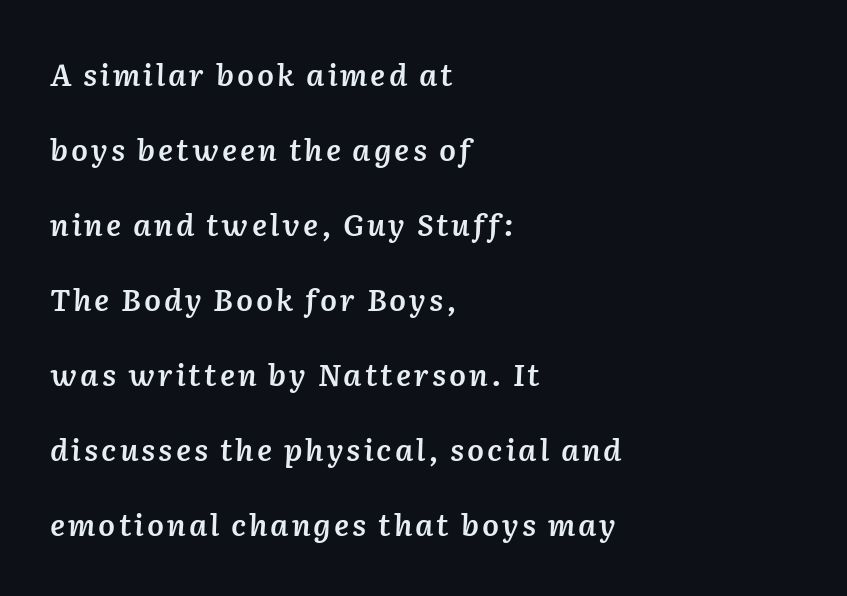
Horizontal bands of white between lines are thick stripes. Compared with ordinary roman type, these characters are visibly tilted. Horizontally, the lines are justified to the leading edge only. The string is rendered with underlining switched off. Weight check: semibold — heavier than regular, not quite bold. Note the varied advance widths — an 'i' is clearly narrower than an 'm'.
